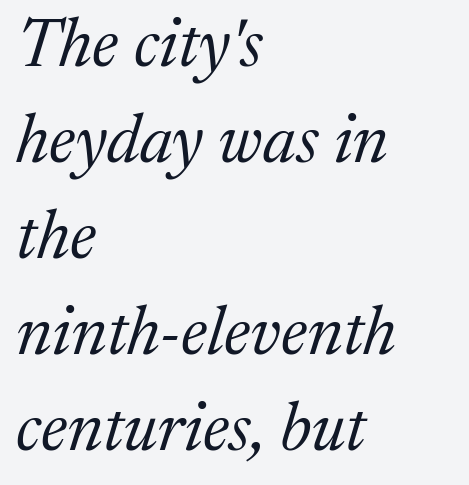
Q: Is the text bold? A: No.
Q: Is the text italic (slanted)? A: Yes, it leans right by about 17 degrees.
Q: Is the typeface a serif or a sans-serif typeface? A: Serif.
Q: Is the text underlined? A: No.
Q: How is the paragraph aligned? A: Left-aligned.
Q: Is the spacing between letters normal or unusually wide? A: Normal.
Q: Is the spacing between lines tight, normal or loose? A: Normal.
Q: Width (condensed, normal, or wide)? A: Normal.
Q: Stroke contrast? A: Medium.
Q: x-height? A: Medium.
Q: Monospaced? A: No.
